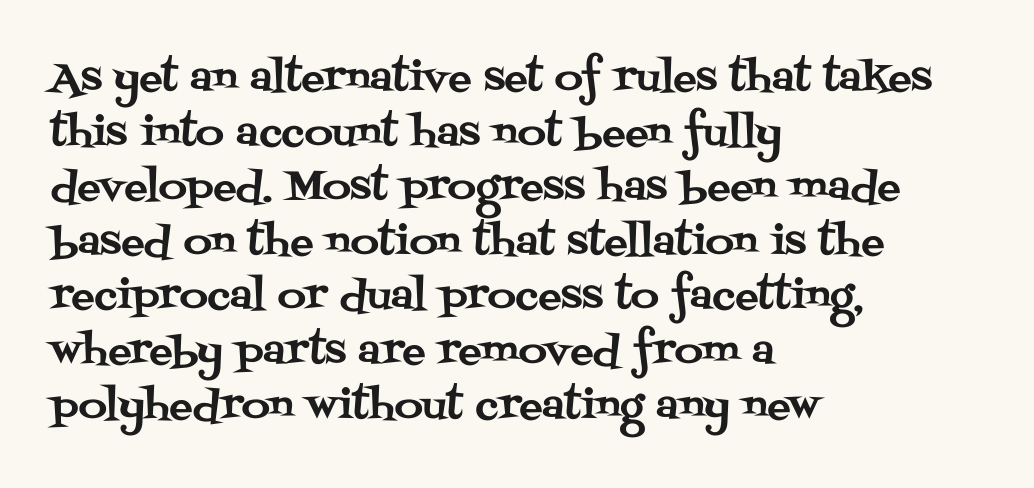
Q: Is the text italic (slanted)? A: No, it is upright.
Q: Is the typeface a serif or a sans-serif typeface? A: Serif.
Q: Is the text underlined? A: No.
Q: How is the paragraph aligned? A: Left-aligned.
Q: Is the spacing between letters normal or unusually wide? A: Normal.
Q: Is the spacing between lines tight, normal or loose? A: Normal.
Q: Width (condensed, normal, or wide)? A: Normal.
Q: Stroke contrast? A: Medium.
Q: x-height? A: Large.
Q: Monospaced? A: No.
